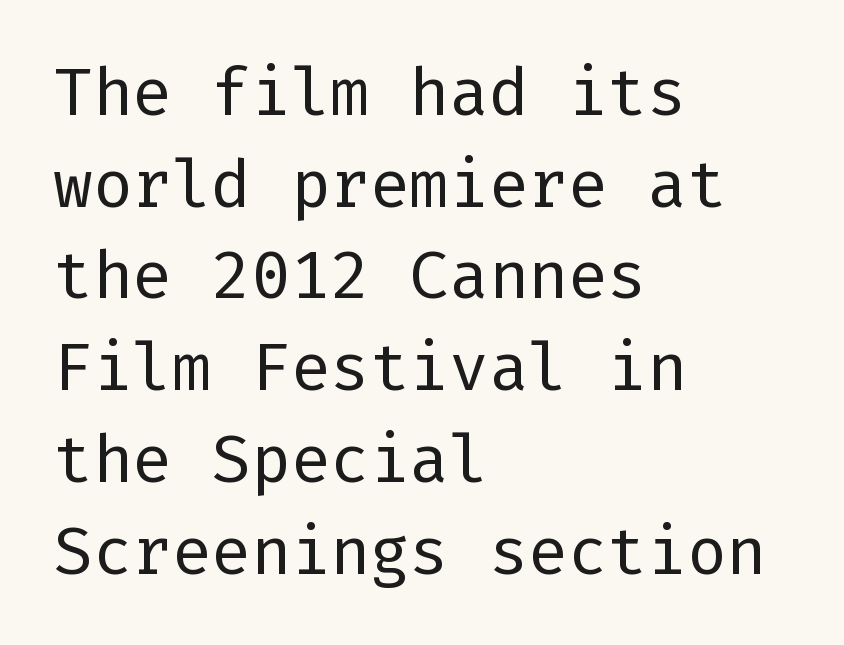
Q: Is the text bold? A: No.
Q: Is the text italic (slanted)? A: No, it is upright.
Q: Is the typeface a serif or a sans-serif typeface? A: Sans-serif.
Q: Is the text underlined? A: No.
Q: How is the paragraph aligned? A: Left-aligned.
Q: Is the spacing between letters normal or unusually wide? A: Normal.
Q: Is the spacing between lines tight, normal or loose? A: Normal.
Q: Width (condensed, normal, or wide)? A: Normal.
Q: Stroke contrast? A: Low.
Q: x-height? A: Medium.
